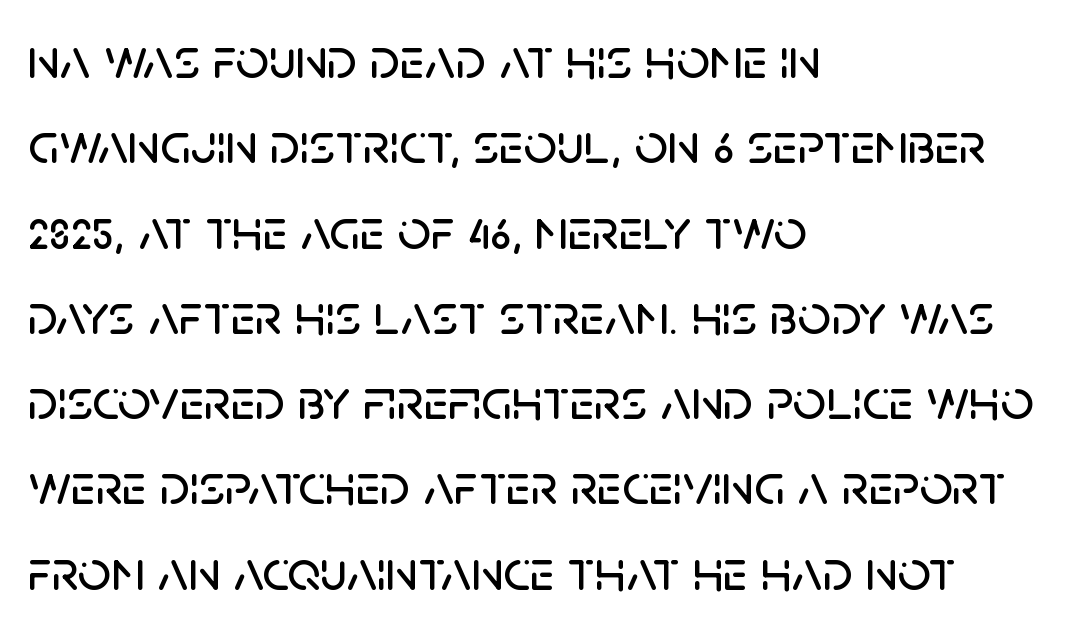
Q: Is the text italic (slanted)? A: No, it is upright.
Q: Is the typeface a serif or a sans-serif typeface? A: Sans-serif.
Q: Is the text underlined? A: No.
Q: How is the paragraph aligned? A: Left-aligned.
Q: Is the spacing between letters normal or unusually wide? A: Normal.
Q: Is the spacing between lines tight, normal or loose? A: Normal.
Q: Width (condensed, normal, or wide)? A: Normal.
Q: Stroke contrast? A: Low.
Q: x-height? A: Large.
Q: Monospaced? A: No.
